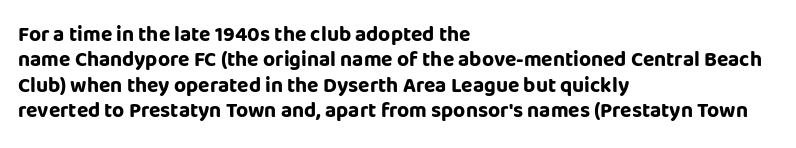
The image shows 21 px bold type, upright; set left-aligned, line spacing 1.21x, normal letter spacing, not underlined.
